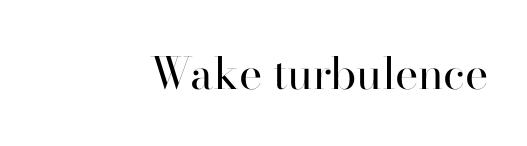
The letters carry serifs — small finishing strokes at the ends of their stems. Each stroke keeps to a modest, everyday thickness or less. Honestly, there is no underline to notice here at all. Varying glyph widths throughout — classic text-font behaviour. Between one letter and the next there's only the usual sliver of space.
